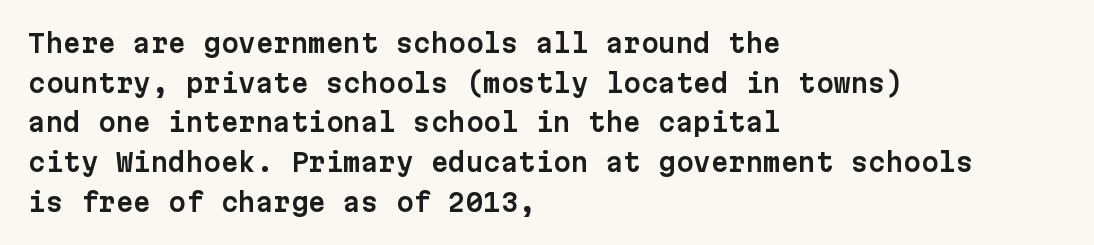
Words appear dense and cohesive because spacing is normal. Italic? Not at all — the glyphs are vertical. Horizontally, the lines are justified to the leading edge only. Leading matches the norm, producing a regular column. Each row of text sits above clean, open space.
